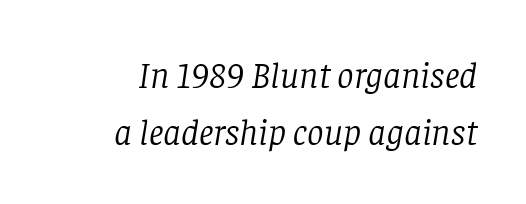
{"serif": "yes", "italic": "yes", "lean": "right", "slant_degrees": 8, "bold": "no", "weight": "light", "width": "normal", "stroke_contrast": "low", "x_height": "large", "monospaced": "no", "underline": "no", "align": "right", "line_spacing": "normal", "line_spacing_ratio": 1.55, "letter_spacing": "normal", "letter_spacing_em": 0.0, "glyph_px": 37}
